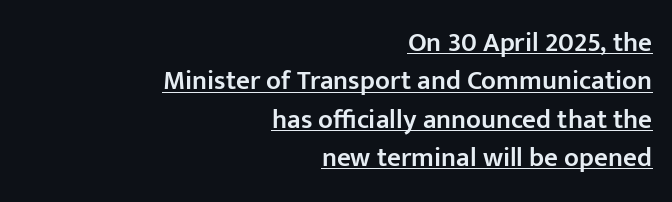
{"italic": "no", "bold": "semi", "underline": "yes", "align": "right", "line_spacing": "normal", "line_spacing_ratio": 1.42, "letter_spacing": "normal", "letter_spacing_em": 0.0, "glyph_px": 27}
